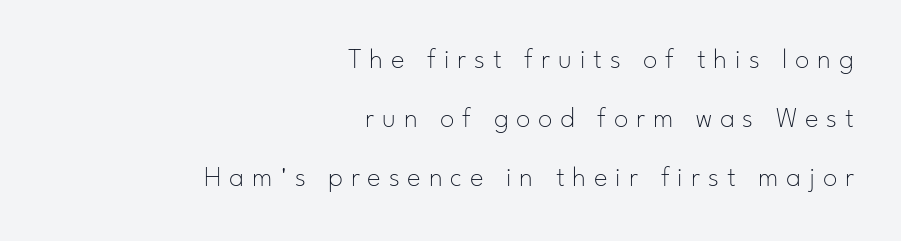
{"serif": "no", "italic": "no", "bold": "no", "weight": "thin", "width": "normal", "stroke_contrast": "low", "x_height": "small", "monospaced": "no", "underline": "no", "align": "right", "line_spacing": "loose", "line_spacing_ratio": 2.04, "letter_spacing": "wide", "letter_spacing_em": 0.27, "glyph_px": 29}
